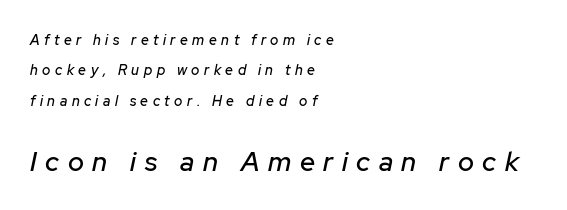
The image shows 27 px text type, italic (leaning right); set left-aligned, loose line spacing (2.17x), unusually wide letter spacing (+0.32 em), not underlined; the second (bottom) block is 1.93x larger.
